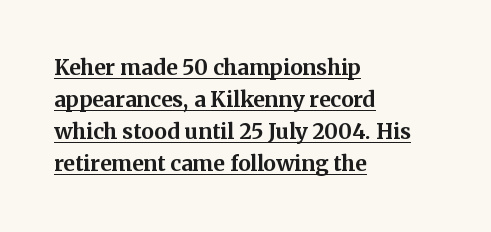
The image shows 21 px bold type, upright; set left-aligned, normal line spacing (1.53x), normal letter spacing, underlined.
